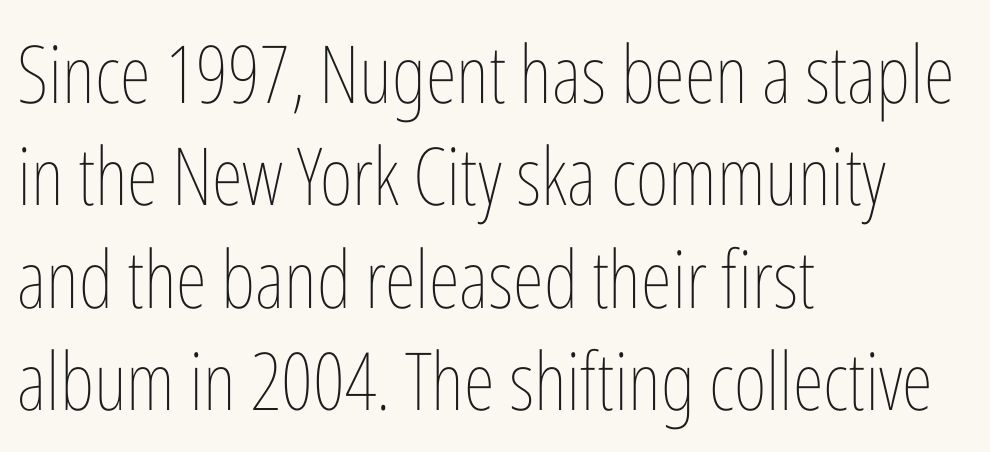
Q: Is the text bold? A: No.
Q: Is the text italic (slanted)? A: No, it is upright.
Q: Is the text underlined? A: No.
Q: How is the paragraph aligned? A: Left-aligned.
Q: Is the spacing between letters normal or unusually wide? A: Normal.
Q: Is the spacing between lines tight, normal or loose? A: Normal.
Q: Width (condensed, normal, or wide)? A: Condensed.
Q: Stroke contrast? A: Low.
Q: x-height? A: Medium.
Q: Monospaced? A: No.
